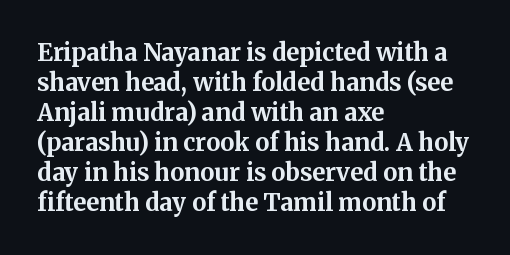
The characters look thick and weighty, a clear bold. Rows of type keep a routine distance in the vertical direction. Each word holds together tightly as a unit, with standard inter-letter gaps. Does the copy run flush right? No — it runs flush left. Beneath every word, the page is bare.
